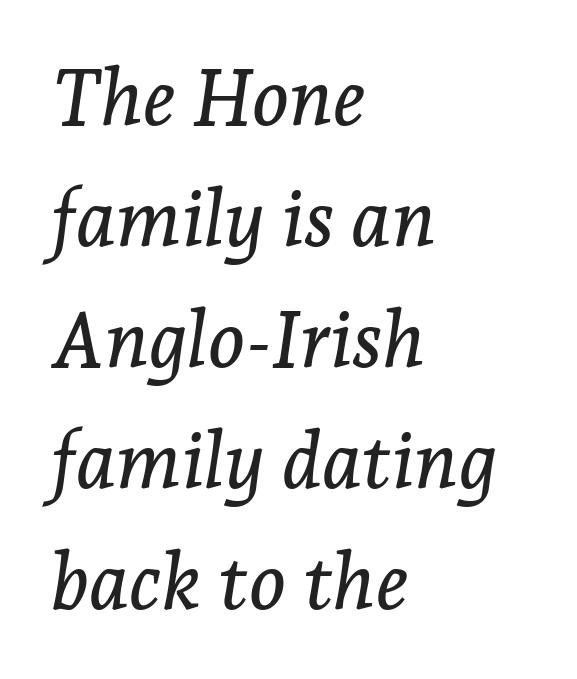
{"serif": "yes", "italic": "yes", "lean": "right", "slant_degrees": 7, "width": "normal", "stroke_contrast": "low", "x_height": "medium", "monospaced": "no", "underline": "no", "align": "left", "line_spacing": "normal", "line_spacing_ratio": 1.55, "letter_spacing": "normal", "letter_spacing_em": 0.0, "glyph_px": 78}
